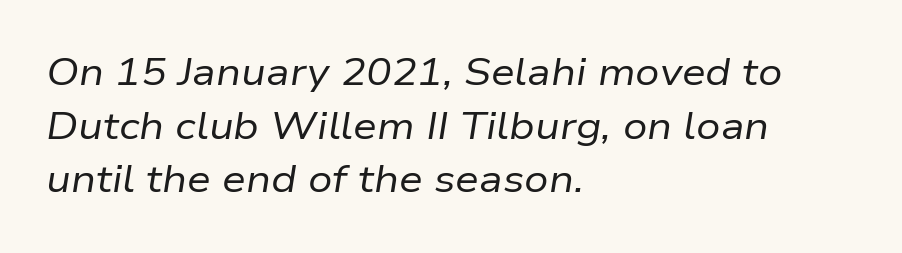
{"italic": "yes", "lean": "right", "slant_degrees": 9, "bold": "no", "weight": "regular", "width": "normal", "stroke_contrast": "low", "x_height": "medium", "monospaced": "no", "underline": "no", "align": "left", "line_spacing": "normal", "line_spacing_ratio": 1.41, "letter_spacing": "normal", "letter_spacing_em": 0.0, "glyph_px": 38}
